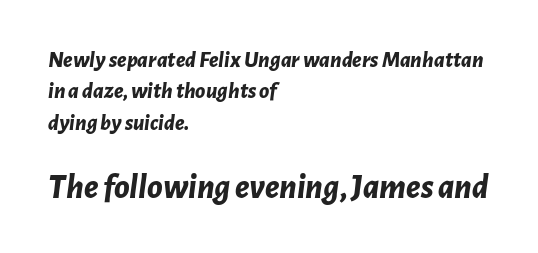
Q: Is the text bold? A: Yes.
Q: Is the text italic (slanted)? A: Yes, it leans right by about 7 degrees.
Q: Is the text underlined? A: No.
Q: How is the paragraph aligned? A: Left-aligned.
Q: Is the spacing between letters normal or unusually wide? A: Normal.
Q: Is the spacing between lines tight, normal or loose? A: Normal.
Q: Which block of text is set in a larger size, the first (top) or the second (bottom)? A: The second (bottom) one.
Q: Width (condensed, normal, or wide)? A: Normal.
Q: Stroke contrast? A: Low.
Q: x-height? A: Medium.
Q: Monospaced? A: No.
